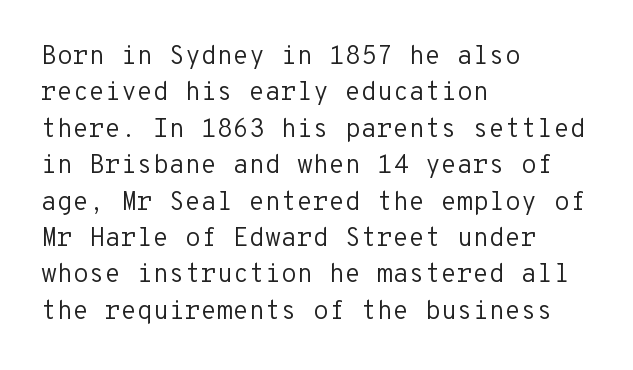
Short and long lines alike share a common starting point at left. The typeface has the unassuming heft of standard copy or less. Is the letter spacing exaggerated? No — it looks like the ordinary default. Has an underline been added? It has not. Posture: vertical.
